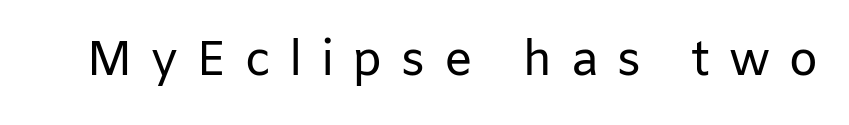
{"serif": "no", "italic": "no", "bold": "no", "weight": "regular", "width": "normal", "stroke_contrast": "low", "x_height": "medium", "monospaced": "no", "underline": "no", "letter_spacing": "wide", "letter_spacing_em": 0.38, "glyph_px": 48}
